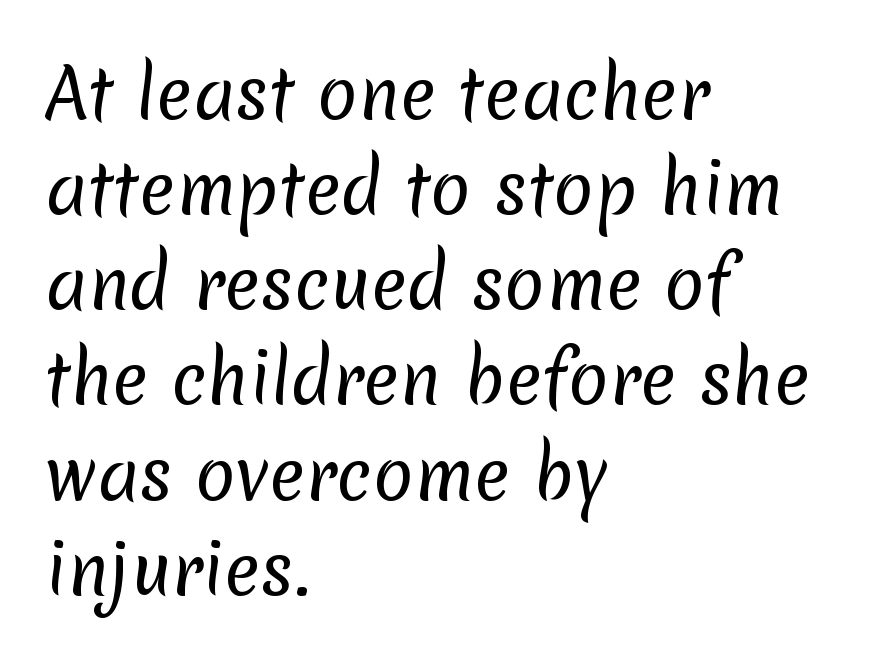
The image shows 67 px regular-weight sans-serif type; set left-aligned, normal line spacing (1.42x), normal letter spacing, not underlined; low stroke contrast and a medium x-height.
